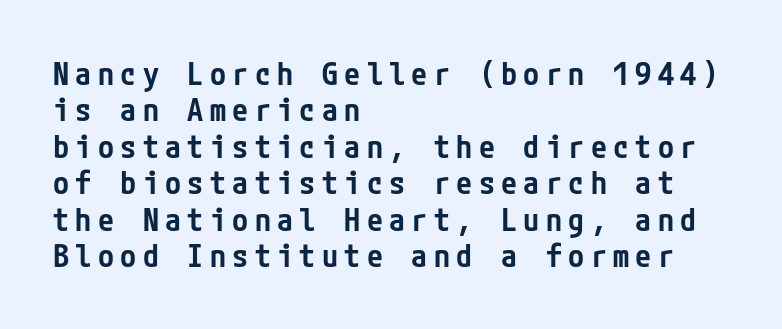
Q: Is the text bold? A: Semi-bold.
Q: Is the text italic (slanted)? A: No, it is upright.
Q: Is the typeface a serif or a sans-serif typeface? A: Sans-serif.
Q: Is the text underlined? A: No.
Q: How is the paragraph aligned? A: Left-aligned.
Q: Is the spacing between letters normal or unusually wide? A: Unusually wide.
Q: Is the spacing between lines tight, normal or loose? A: Tight.
Q: Width (condensed, normal, or wide)? A: Condensed.
Q: Stroke contrast? A: Low.
Q: x-height? A: Medium.
